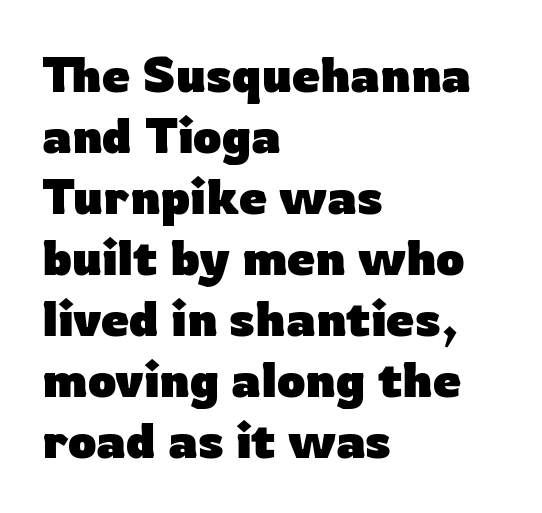
The image shows 50 px heavy sans-serif type, upright; set left-aligned, line spacing 1.22x, normal letter spacing, not underlined; low stroke contrast and a medium x-height.
